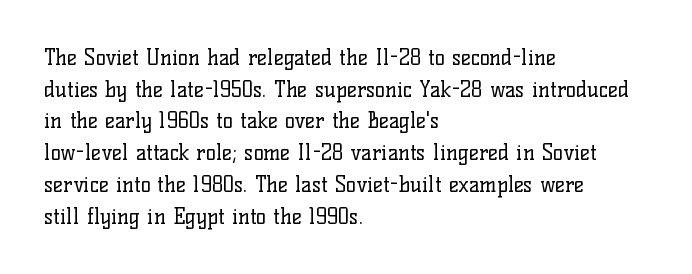
The image shows 21 px text type, upright; set left-aligned, normal line spacing (1.51x), normal letter spacing, not underlined.
